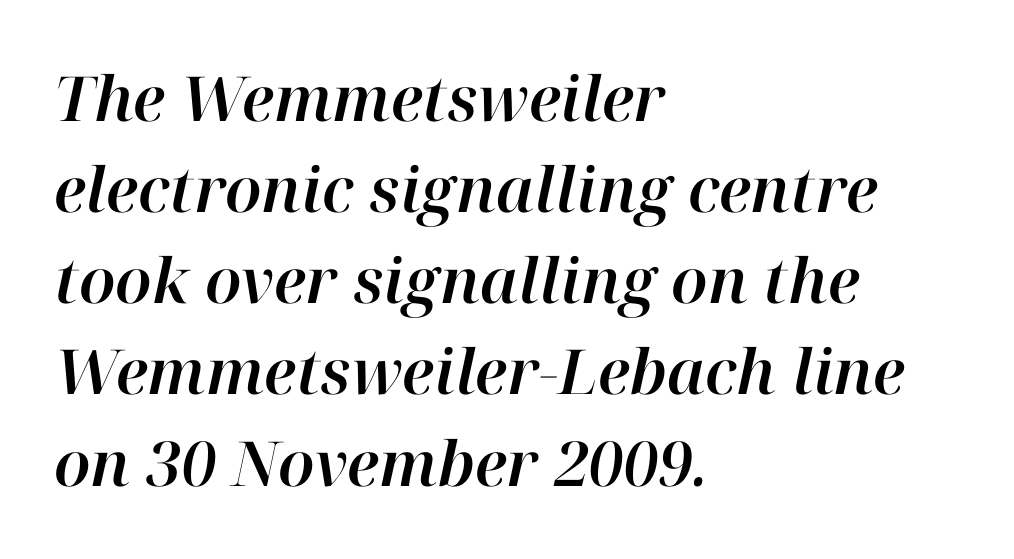
{"italic": "yes", "lean": "right", "slant_degrees": 12, "width": "normal", "stroke_contrast": "high", "x_height": "medium", "monospaced": "no", "underline": "no", "align": "left", "line_spacing": "normal", "line_spacing_ratio": 1.47, "letter_spacing": "normal", "letter_spacing_em": 0.0, "glyph_px": 62}
